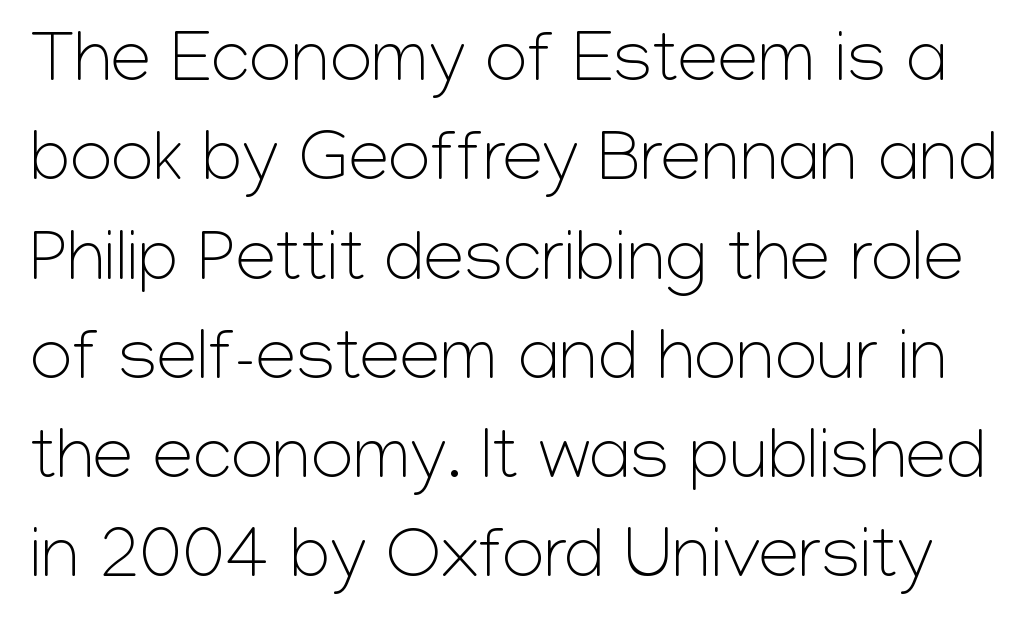
The image shows 73 px light sans-serif type, upright; set normal line spacing (1.36x), normal letter spacing, not underlined; low stroke contrast and a medium x-height.
